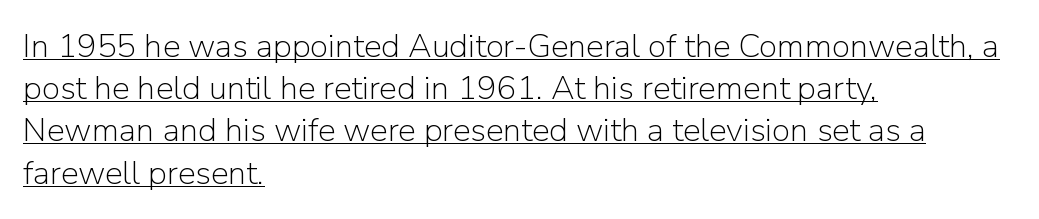
The axis of the letterforms is exactly vertical. The face looks like a standard text weight, possibly lighter. The glyphs in this specimen are sans serif. These characters rest on top of a visible drawn line. Summary of vertical rhythm: regular, with standard interline spacing. Think of a printed novel: that variable character pitch is what you see here.
